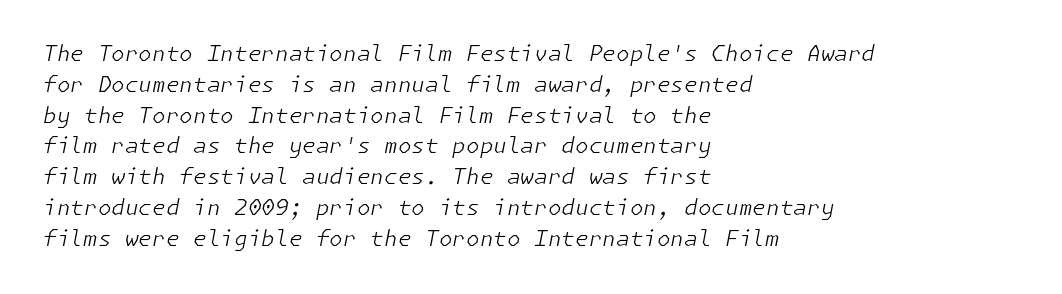
Q: Is the text bold? A: No.
Q: Is the text italic (slanted)? A: Yes, it leans right by about 11 degrees.
Q: Is the text underlined? A: No.
Q: How is the paragraph aligned? A: Left-aligned.
Q: Is the spacing between letters normal or unusually wide? A: Normal.
Q: Is the spacing between lines tight, normal or loose? A: Normal.
